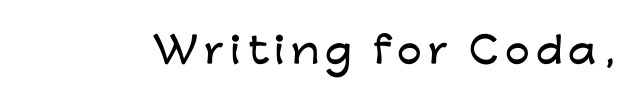
Q: Is the text italic (slanted)? A: No, it is upright.
Q: Is the typeface a serif or a sans-serif typeface? A: Sans-serif.
Q: Is the text underlined? A: No.
Q: Width (condensed, normal, or wide)? A: Wide.
Q: Stroke contrast? A: Low.
Q: x-height? A: Medium.
Q: Monospaced? A: No.
